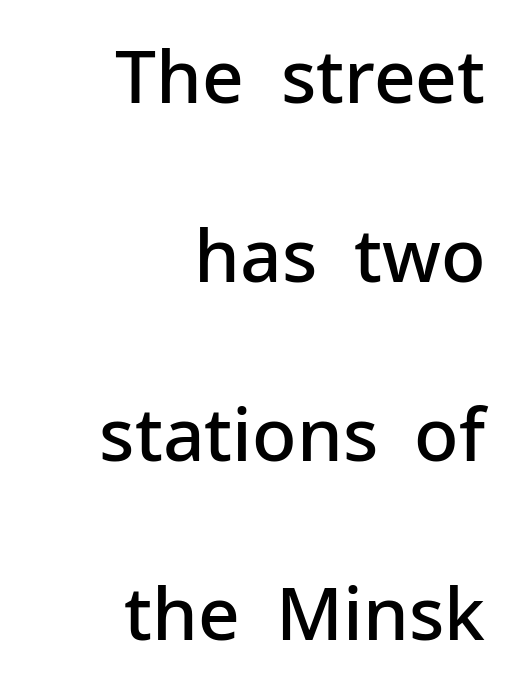
Q: Is the text bold? A: Semi-bold.
Q: Is the text italic (slanted)? A: No, it is upright.
Q: Is the typeface a serif or a sans-serif typeface? A: Sans-serif.
Q: Is the text underlined? A: No.
Q: How is the paragraph aligned? A: Right-aligned.
Q: Is the spacing between letters normal or unusually wide? A: Normal.
Q: Is the spacing between lines tight, normal or loose? A: Loose.
Q: Width (condensed, normal, or wide)? A: Normal.
Q: Stroke contrast? A: Low.
Q: x-height? A: Medium.
Q: Monospaced? A: No.
